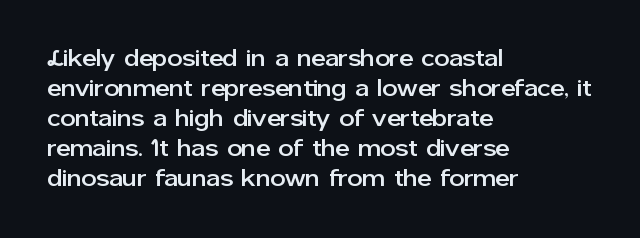
The lines in this sample share a left origin and differ only in where they stop. Tracking here is standard; glyphs follow each other at the usual distance. How would I describe the line gaps? Plain and ordinary. You can tell it's not italic because the verticals are truly vertical.
